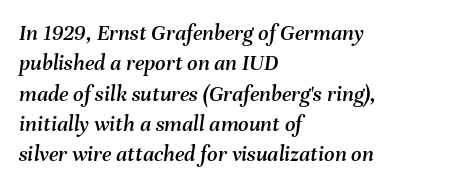
The image shows 23 px text type, italic (leaning right); set left-aligned, normal line spacing (1.32x), normal letter spacing, not underlined.
